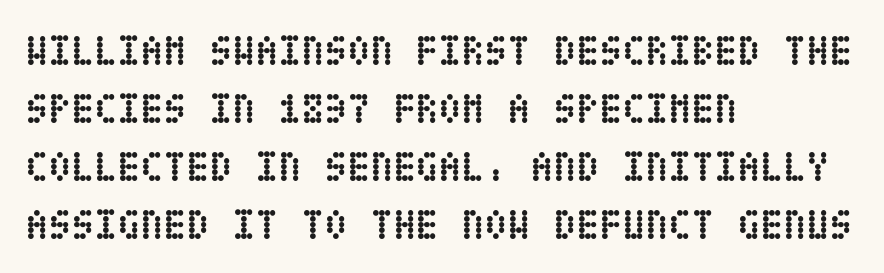
Q: Is the text bold? A: Yes.
Q: Is the text italic (slanted)? A: No, it is upright.
Q: Is the text underlined? A: No.
Q: How is the paragraph aligned? A: Left-aligned.
Q: Is the spacing between letters normal or unusually wide? A: Normal.
Q: Is the spacing between lines tight, normal or loose? A: Normal.
Q: Width (condensed, normal, or wide)? A: Condensed.
Q: Stroke contrast? A: Low.
Q: x-height? A: Large.
